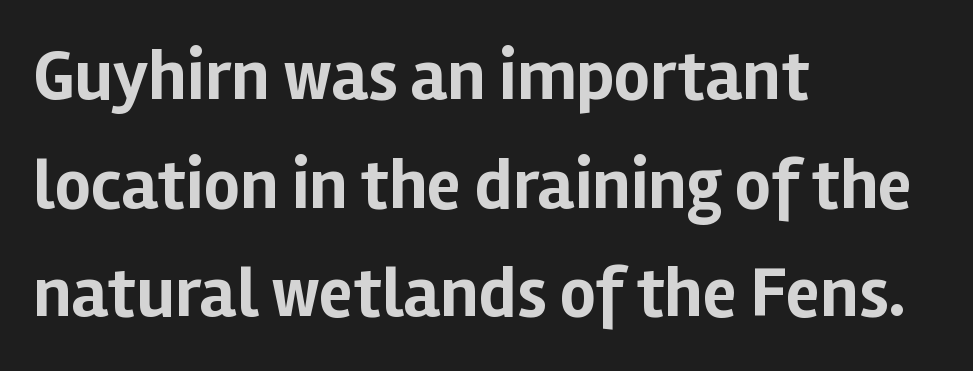
Q: Is the text bold? A: Yes.
Q: Is the text italic (slanted)? A: No, it is upright.
Q: Is the typeface a serif or a sans-serif typeface? A: Sans-serif.
Q: Is the text underlined? A: No.
Q: How is the paragraph aligned? A: Left-aligned.
Q: Is the spacing between letters normal or unusually wide? A: Normal.
Q: Is the spacing between lines tight, normal or loose? A: Normal.
Q: Width (condensed, normal, or wide)? A: Normal.
Q: Stroke contrast? A: Low.
Q: x-height? A: Medium.
Q: Monospaced? A: No.
